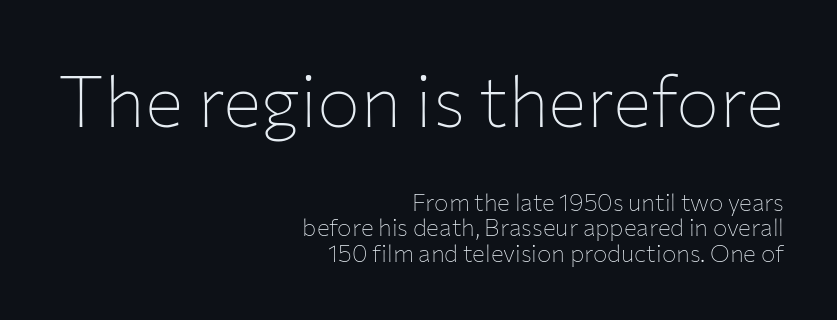
{"serif": "no", "italic": "no", "bold": "no", "weight": "thin", "width": "normal", "stroke_contrast": "low", "x_height": "medium", "monospaced": "no", "underline": "no", "align": "right", "line_spacing": "tight", "line_spacing_ratio": 1.05, "letter_spacing": "normal", "letter_spacing_em": 0.0, "larger_block": "first", "size_ratio": 3.0, "glyph_px": 72}
